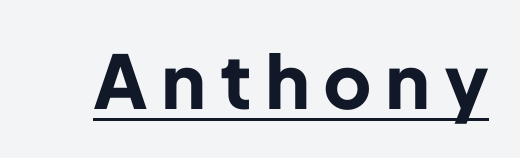
Letter spacing: wide. Look at the bottom of the vertical strokes: they stop flat, with no serifs. Somebody hit Ctrl+U on this one — the words are underlined. Ascenders rise straight up at ninety degrees.
